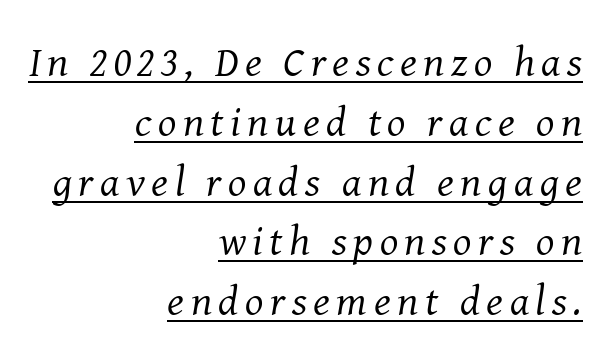
The image shows 43 px regular-weight serif type, italic (leaning right); set right-aligned, normal line spacing (1.39x), underlined; medium stroke contrast and a medium x-height.
